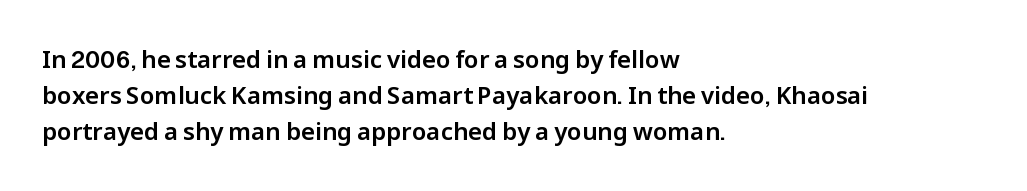
Q: Is the text italic (slanted)? A: No, it is upright.
Q: Is the text underlined? A: No.
Q: How is the paragraph aligned? A: Left-aligned.
Q: Is the spacing between letters normal or unusually wide? A: Normal.
Q: Is the spacing between lines tight, normal or loose? A: Normal.
